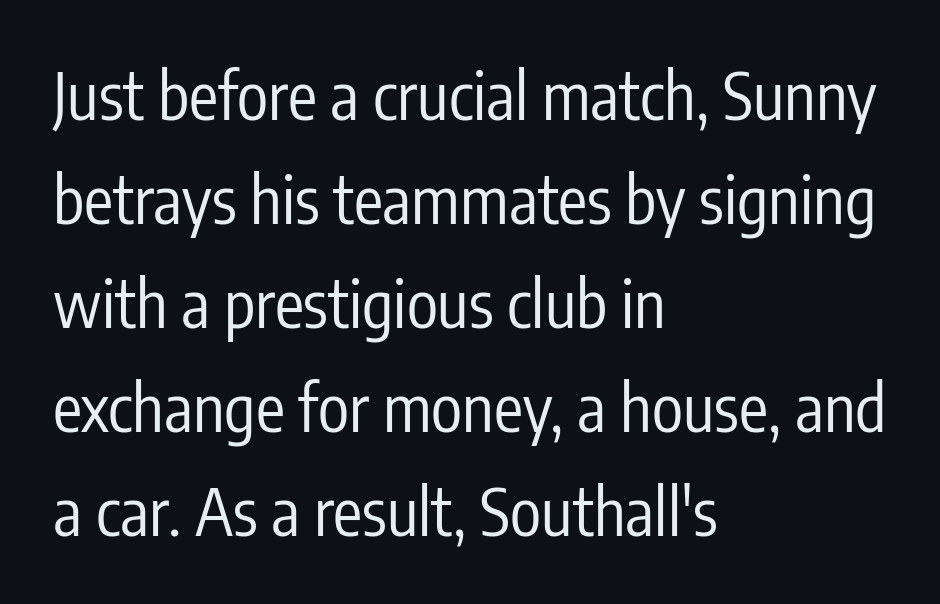
The image shows 65 px regular-weight, condensed sans-serif type, upright; set left-aligned, normal line spacing (1.6x), normal letter spacing, not underlined; low stroke contrast and a medium x-height.
